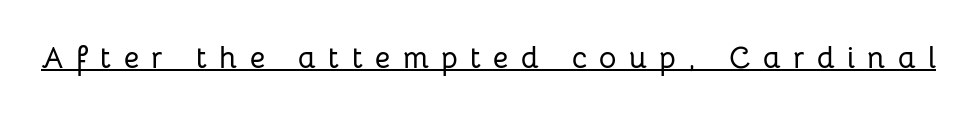
Regarding serifs, this sample does without them. Caption: lettering with a line underneath. Is this a fixed-width face? No — the glyphs have proportional, varying widths. Substantial extra tracking has been applied to these lines. Ordinary non-slanted type is in use.
